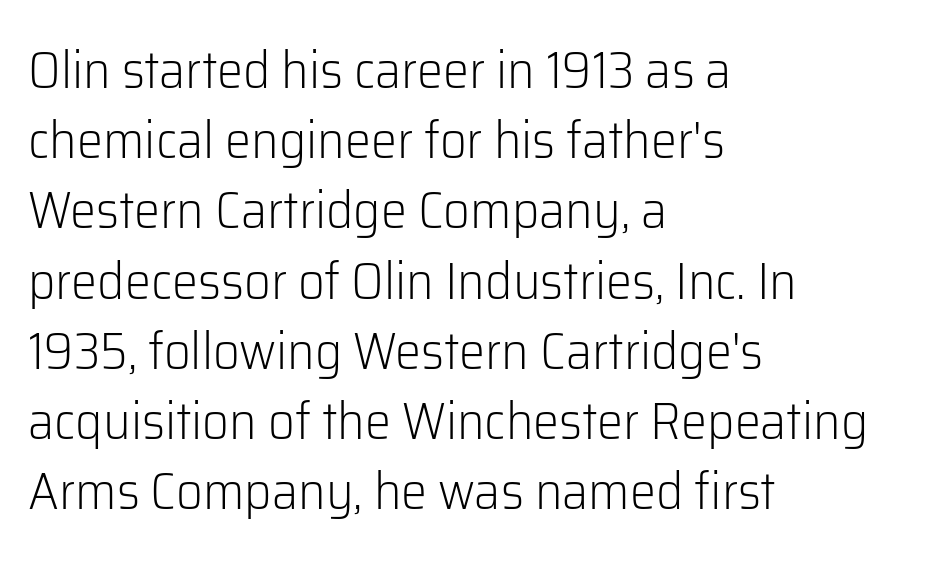
{"serif": "no", "italic": "no", "bold": "no", "weight": "light", "width": "normal", "stroke_contrast": "low", "x_height": "medium", "monospaced": "no", "underline": "no", "align": "left", "line_spacing": "normal", "line_spacing_ratio": 1.35, "letter_spacing": "normal", "letter_spacing_em": 0.0, "glyph_px": 52}
